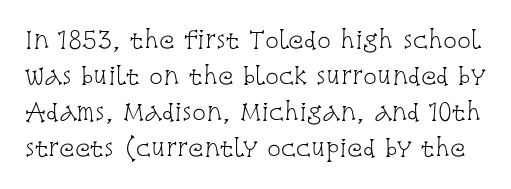
The image shows 23 px text type, upright; set normal line spacing (1.57x), normal letter spacing, not underlined.
